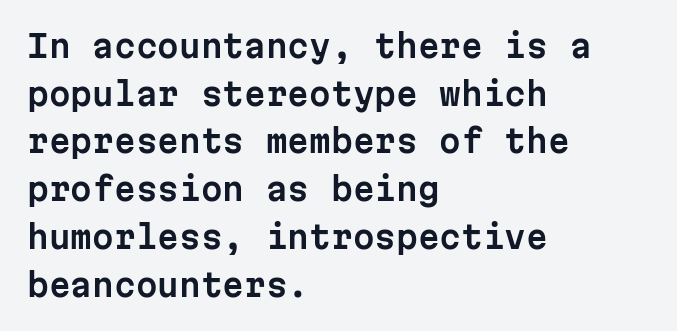
{"serif": "no", "italic": "no", "width": "normal", "stroke_contrast": "low", "x_height": "medium", "monospaced": "yes", "underline": "no", "align": "left", "line_spacing": "normal", "line_spacing_ratio": 1.54, "letter_spacing": "normal", "letter_spacing_em": 0.0, "glyph_px": 31}
